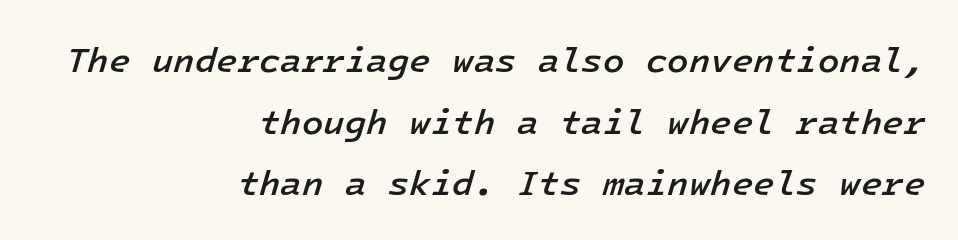
The image shows 35 px semibold type, italic (leaning right); set right-aligned, line spacing 1.76x, normal letter spacing, not underlined; low stroke contrast and a medium x-height.
